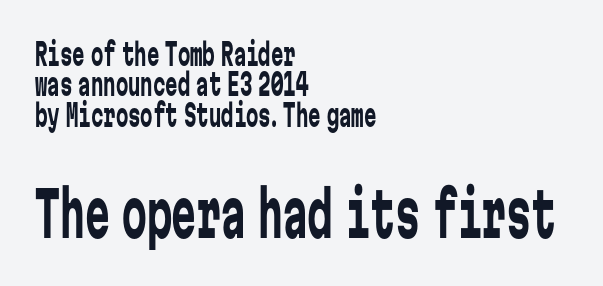
This layout puts the modest block above and the oversized block below. Bare-footed words on every line. This block would grow much taller if given ordinary leading; it's compressed now. The axis of the letterforms is exactly vertical. Note the uniform advance width — an 'i' takes as much space as an 'm'. A student would call this left alignment; a typographer would say flush left, rag right.
